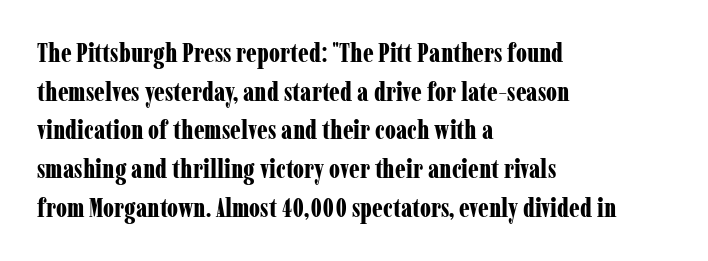
Q: Is the text bold? A: Yes.
Q: Is the text italic (slanted)? A: No, it is upright.
Q: Is the text underlined? A: No.
Q: How is the paragraph aligned? A: Left-aligned.
Q: Is the spacing between letters normal or unusually wide? A: Normal.
Q: Is the spacing between lines tight, normal or loose? A: Normal.
